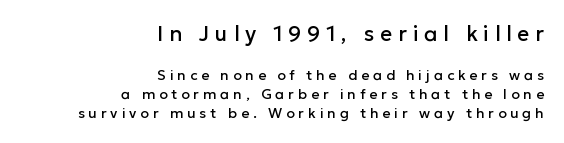
The image shows 21 px text type, upright; set right-aligned, normal line spacing (1.38x), unusually wide letter spacing (+0.28 em), not underlined; the first (top) block is 1.5x larger.
